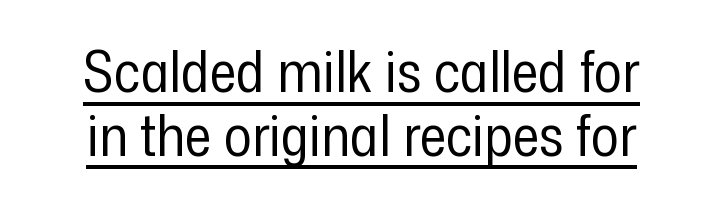
The image shows 58 px regular-weight, condensed sans-serif type, upright; set centered, tight line spacing (1.1x), normal letter spacing, underlined; low stroke contrast and a medium x-height.
